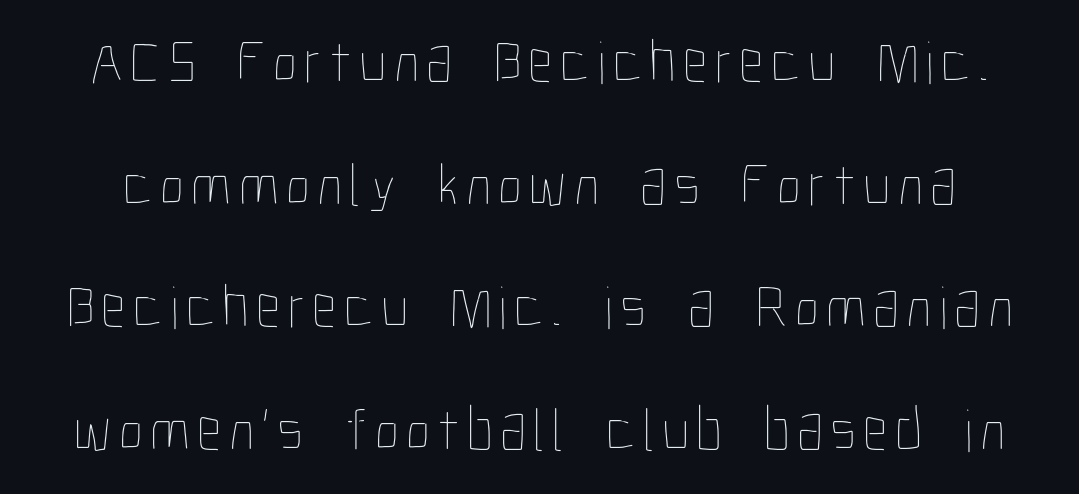
The image shows 61 px thin, condensed type, upright; set loose line spacing (2.01x), not underlined; low stroke contrast and a medium x-height.
